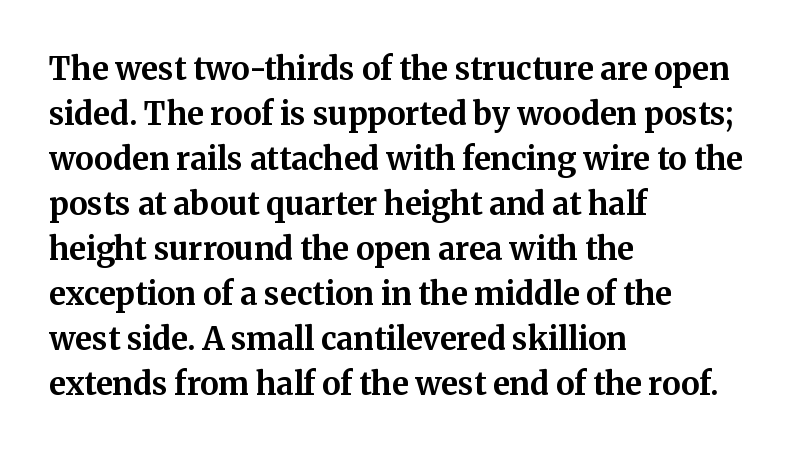
The passage shown is typed in a proportional face where columns would drift. Is the letter spacing exaggerated? No — it looks like the ordinary default. In terms of weight, the rendering is a true, heavy bold. The glyphs are unaccompanied by any horizontal stroke below them. The lettering holds an erect, upright posture throughout. This sample uses a serif face.
